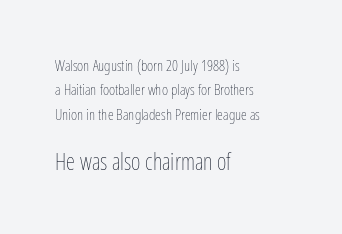
Q: Is the text bold? A: No.
Q: Is the text italic (slanted)? A: No, it is upright.
Q: Is the text underlined? A: No.
Q: How is the paragraph aligned? A: Left-aligned.
Q: Is the spacing between letters normal or unusually wide? A: Normal.
Q: Is the spacing between lines tight, normal or loose? A: Normal.
Q: Which block of text is set in a larger size, the first (top) or the second (bottom)? A: The second (bottom) one.
